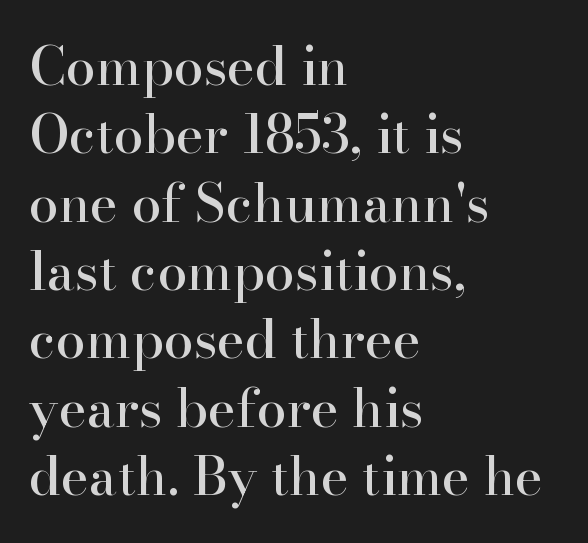
{"serif": "yes", "italic": "no", "width": "normal", "stroke_contrast": "high", "x_height": "small", "monospaced": "no", "underline": "no", "align": "left", "line_spacing": "normal", "line_spacing_ratio": 1.29, "letter_spacing": "normal", "letter_spacing_em": 0.0, "glyph_px": 53}
